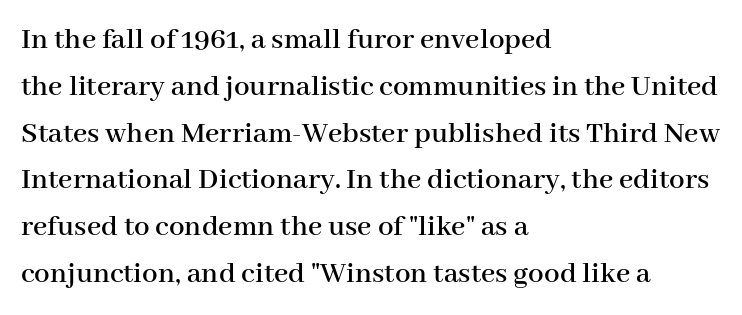
{"serif": "yes", "italic": "no", "width": "normal", "stroke_contrast": "high", "x_height": "medium", "monospaced": "no", "underline": "no", "align": "left", "line_spacing": "normal", "line_spacing_ratio": 1.51, "letter_spacing": "normal", "letter_spacing_em": 0.0, "glyph_px": 31}
